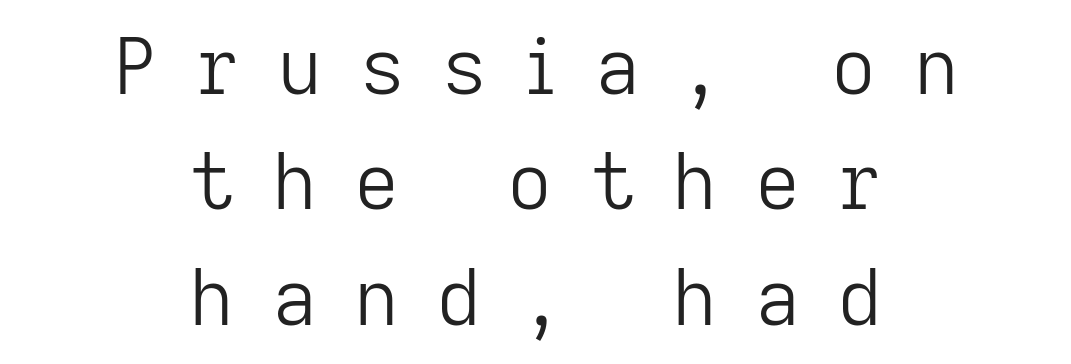
The typesetting does not lean heavy: it is not bold. Lines of text with bare space underneath. Horizontally, the lines are justified to the midpoint only. Proportional: the letters do not fall into vertical columns.
